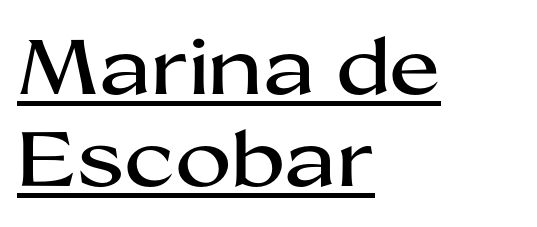
The rendering uses the underline text-decoration. The passage shown has conventional tracking throughout. Italic? Not at all — the glyphs are vertical. Does the copy run flush right? No — it runs flush left. Each letter keeps its own natural width here, so spacing adapts to shape.
